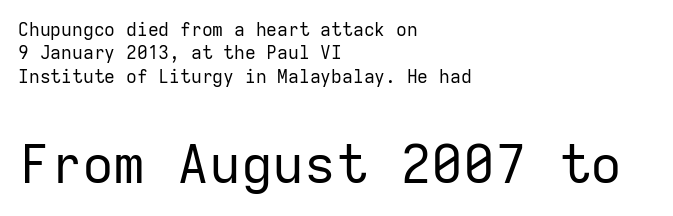
The image shows 53 px regular-weight sans-serif type, upright, monospaced; set left-aligned, normal line spacing (1.3x), normal letter spacing, not underlined; the second (bottom) block is 2.94x larger; low stroke contrast and a medium x-height.
